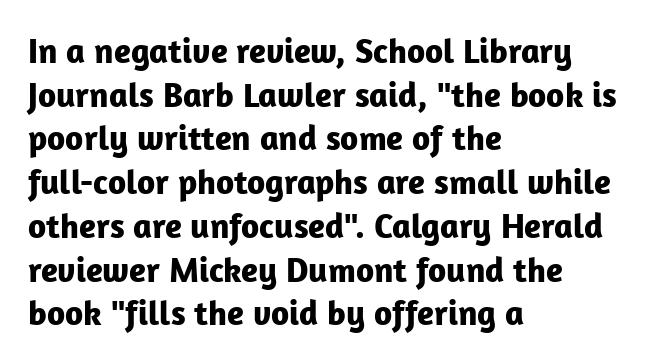
{"serif": "no", "italic": "no", "bold": "yes", "weight": "bold", "width": "normal", "stroke_contrast": "low", "x_height": "medium", "monospaced": "no", "underline": "no", "align": "left", "line_spacing": "normal", "line_spacing_ratio": 1.25, "letter_spacing": "normal", "letter_spacing_em": 0.0, "glyph_px": 35}
